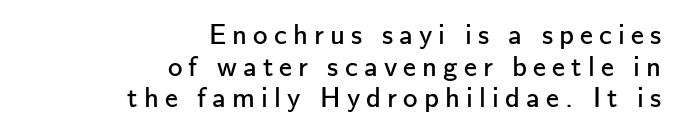
The image shows 29 px regular-weight sans-serif type, upright; set right-aligned, tight line spacing (1.09x), unusually wide letter spacing (+0.21 em), not underlined; low stroke contrast and a small x-height.
